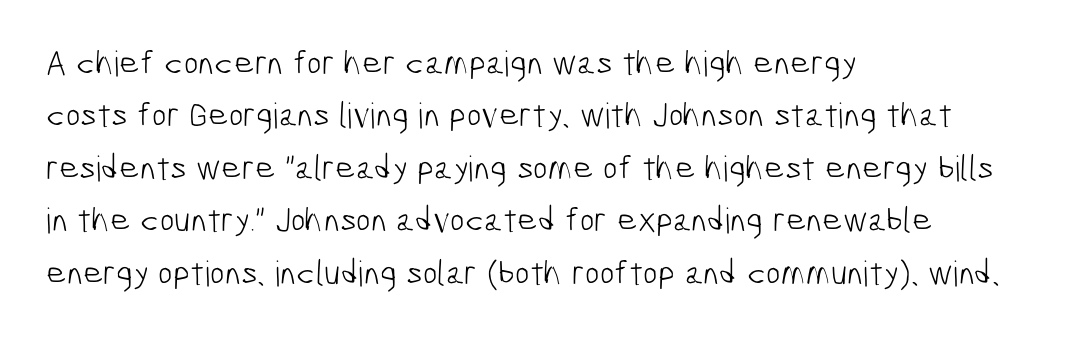
Tracking value appears to be zero — textbook default spacing. The passage shown stacks its lines at a standard gap. No feet cap the strokes, marking this as sans-serif type. The rag falls on the right side of this text block.
